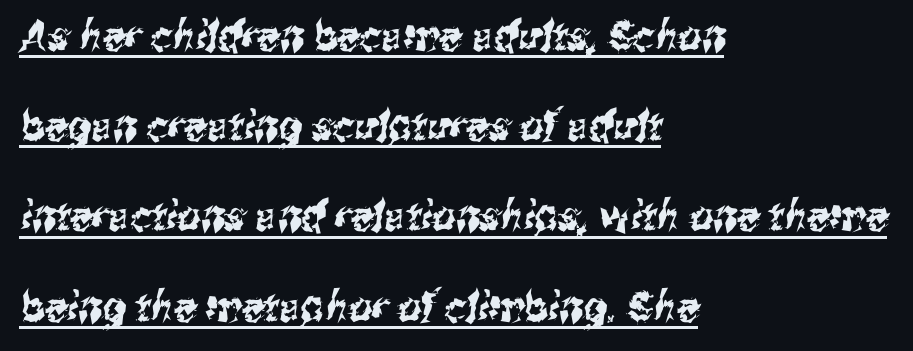
The image shows 41 px condensed sans-serif type; set left-aligned, loose line spacing (2.2x), normal letter spacing, underlined; medium stroke contrast and a medium x-height.
